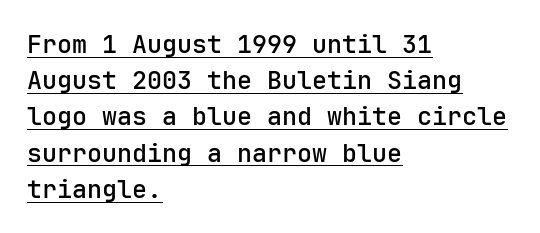
The image shows 25 px text type, upright; set left-aligned, normal line spacing (1.45x), normal letter spacing, underlined.
